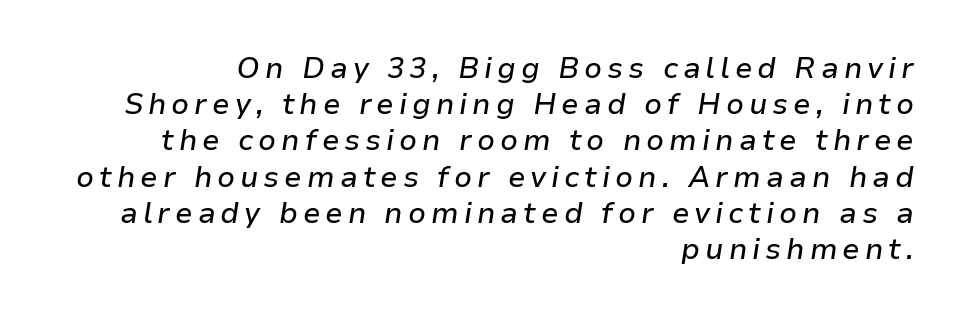
The image shows 29 px text type, italic (leaning right); set right-aligned, normal line spacing (1.25x), not underlined; low stroke contrast and a medium x-height.
